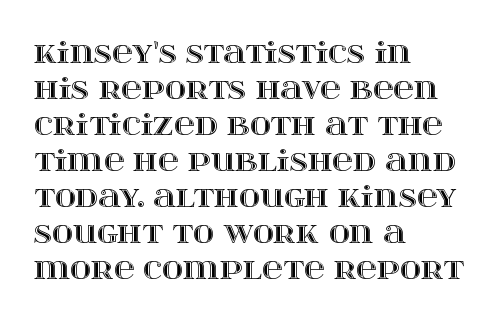
The image shows 29 px wide type, upright; set left-aligned, line spacing 1.24x, normal letter spacing, not underlined; a large x-height.
